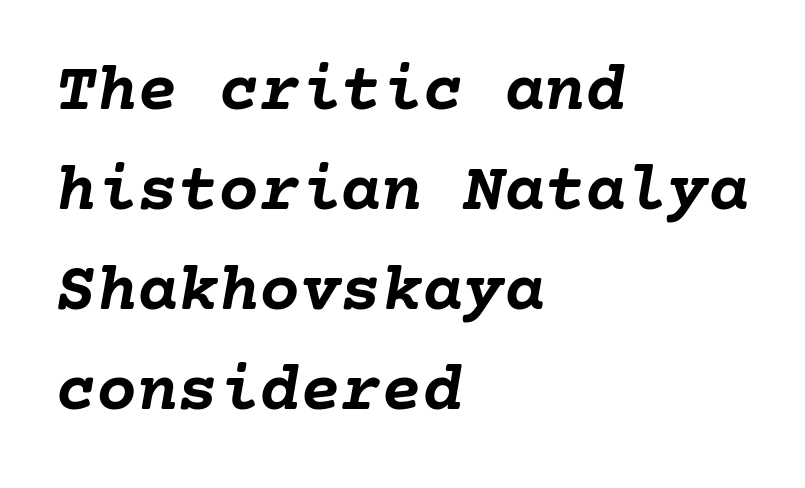
Q: Is the text bold? A: Yes.
Q: Is the text italic (slanted)? A: Yes, it leans right by about 10 degrees.
Q: Is the text underlined? A: No.
Q: How is the paragraph aligned? A: Left-aligned.
Q: Is the spacing between letters normal or unusually wide? A: Normal.
Q: Is the spacing between lines tight, normal or loose? A: Normal.
Q: Width (condensed, normal, or wide)? A: Normal.
Q: Stroke contrast? A: Low.
Q: x-height? A: Medium.
